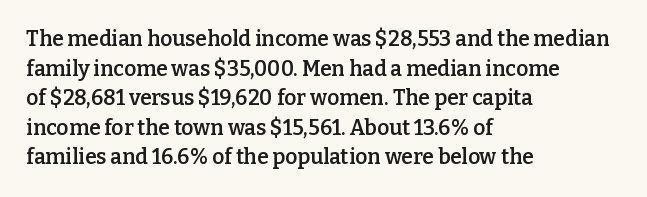
If you measured baseline to baseline, you'd find a middling distance. No italicization has been applied; the sample stays upright. If you drew a ruler down the left edge, every line would touch it. Has an underline been added? It has not. Semibold letterforms, between regular and bold. Here the glyphs are tracked normally, forming tight word shapes.
